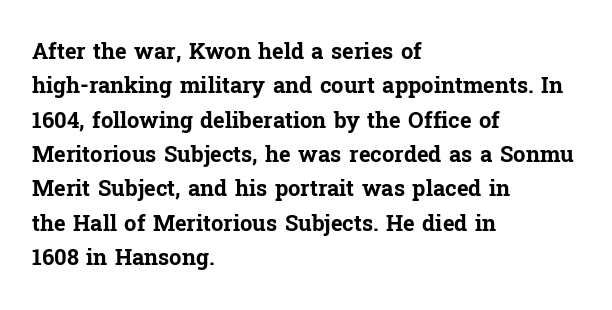
Upright lettering throughout. Just letters on the line, the space beneath them empty. The vertical gap from one line to the next is medium. Strong, thick strokes mark this as bold type. Short and long lines alike share a common starting point at left.
